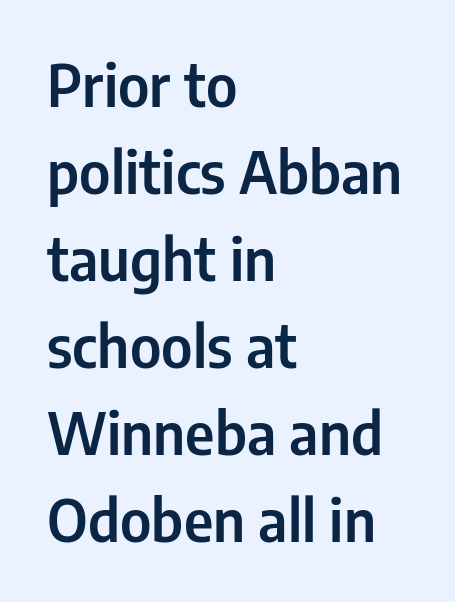
The image shows 58 px condensed sans-serif type, upright; set left-aligned, normal line spacing (1.5x), normal letter spacing, not underlined; low stroke contrast and a medium x-height.
